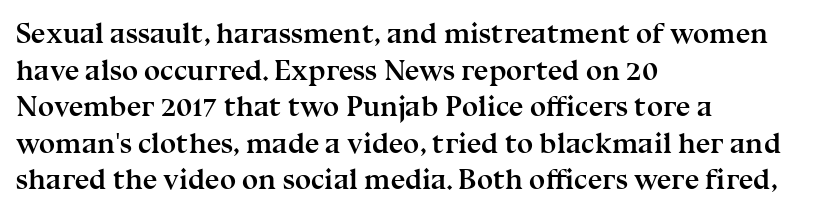
{"serif": "yes", "italic": "no", "bold": "yes", "weight": "semibold", "width": "normal", "stroke_contrast": "medium", "x_height": "medium", "monospaced": "no", "underline": "no", "align": "left", "line_spacing": "normal", "line_spacing_ratio": 1.26, "letter_spacing": "normal", "letter_spacing_em": 0.0, "glyph_px": 29}
